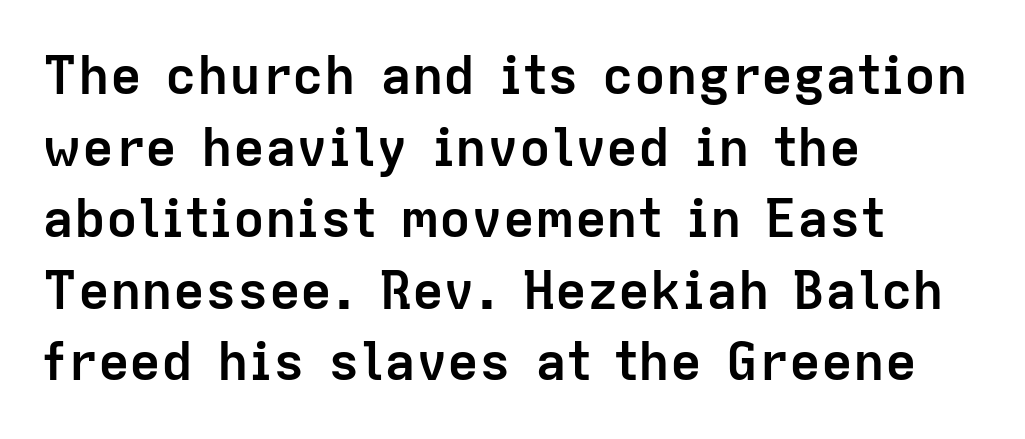
The image shows 53 px semibold sans-serif type, upright; set left-aligned, normal line spacing (1.35x), normal letter spacing, not underlined; low stroke contrast and a medium x-height.
